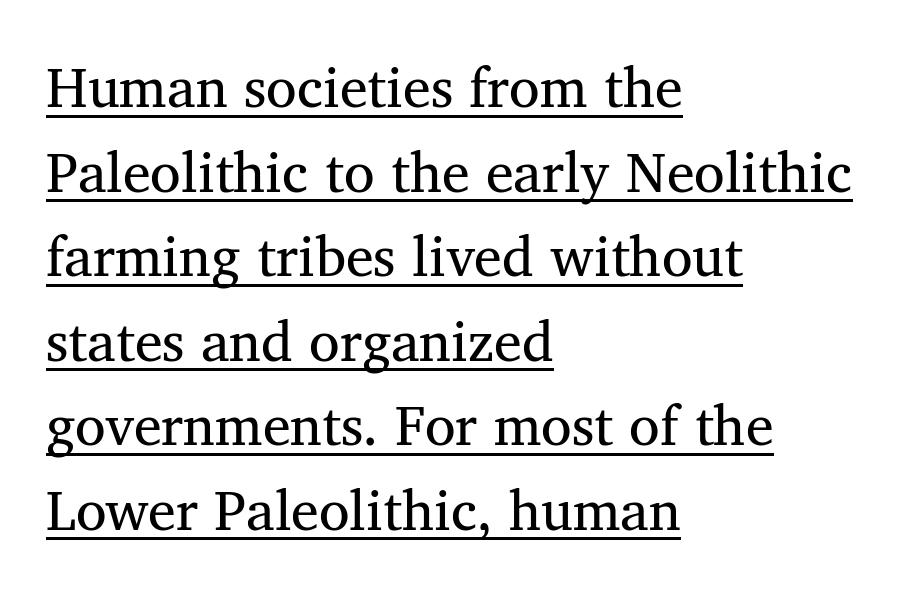
{"serif": "yes", "italic": "no", "bold": "no", "weight": "regular", "width": "normal", "stroke_contrast": "medium", "x_height": "medium", "monospaced": "no", "underline": "yes", "align": "left", "line_spacing": "normal", "line_spacing_ratio": 1.51, "letter_spacing": "normal", "letter_spacing_em": 0.0, "glyph_px": 56}
